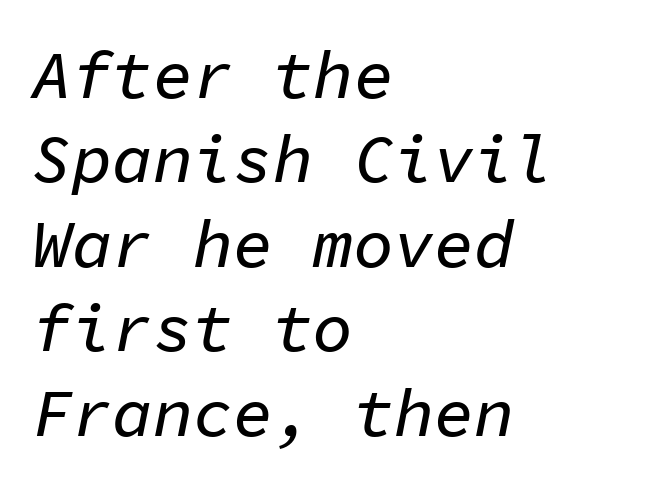
{"italic": "yes", "lean": "right", "slant_degrees": 11, "width": "normal", "stroke_contrast": "low", "x_height": "medium", "monospaced": "yes", "underline": "no", "align": "left", "line_spacing": "normal", "line_spacing_ratio": 1.26, "letter_spacing": "normal", "letter_spacing_em": 0.0, "glyph_px": 67}
